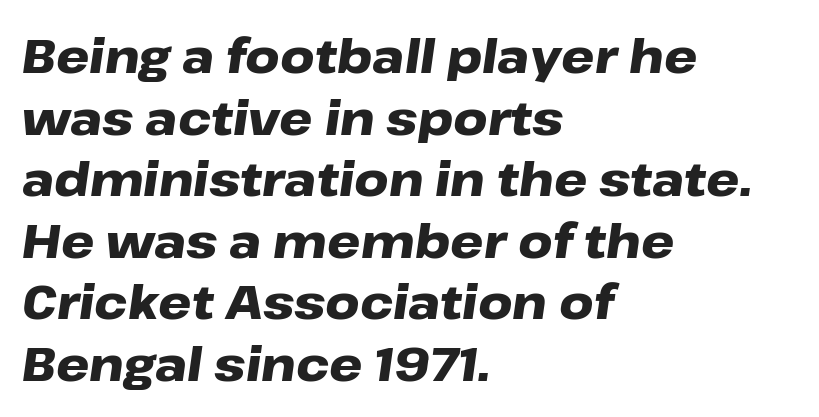
The image shows 47 px heavy, wide type, italic (leaning right); set left-aligned, normal line spacing (1.31x), normal letter spacing, not underlined; low stroke contrast and a medium x-height.
